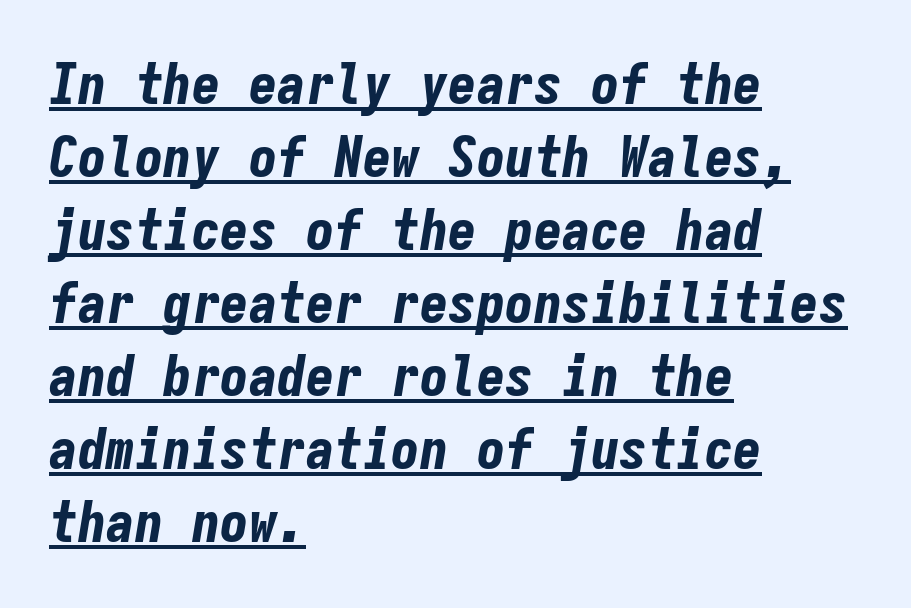
Honestly, the row spacing looks completely unremarkable. This rendering uses left alignment, leaving the right contour irregular. Each letter, wide or thin by design, is forced into the same width here. If you drew a line through each stem, it would be angled. This sample uses plain, unmodified letter spacing. Glance below the letters and you will spot a drawn line.
